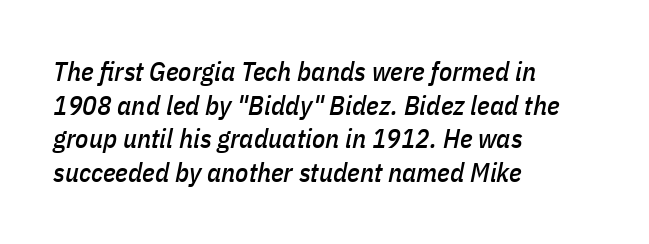
{"italic": "yes", "lean": "right", "slant_degrees": 11, "underline": "no", "align": "left", "line_spacing": "normal", "line_spacing_ratio": 1.25, "letter_spacing": "normal", "letter_spacing_em": 0.0, "glyph_px": 27}
